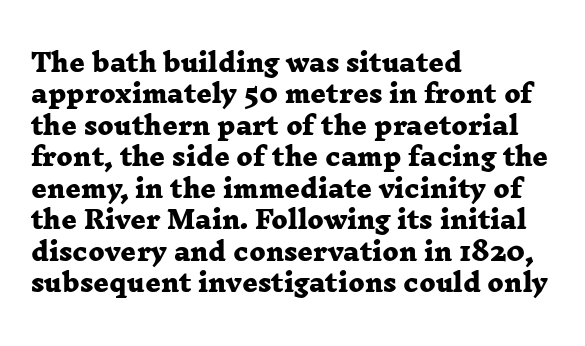
The image shows 24 px bold type; set left-aligned, normal line spacing (1.31x), normal letter spacing, not underlined.
